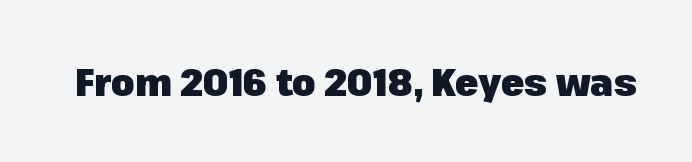
The image shows 38 px heavy sans-serif type, upright; set normal letter spacing, not underlined; low stroke contrast and a medium x-height.
